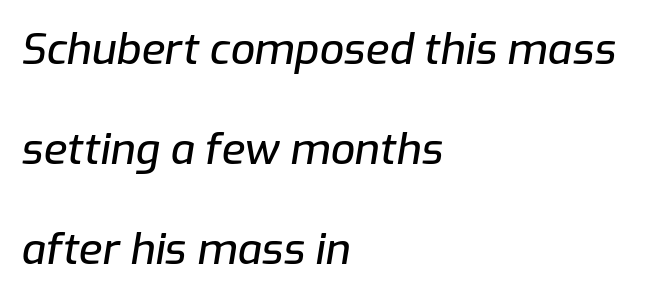
The image shows 43 px text type, italic (leaning right); set left-aligned, loose line spacing (2.33x), normal letter spacing, not underlined; low stroke contrast and a medium x-height.
